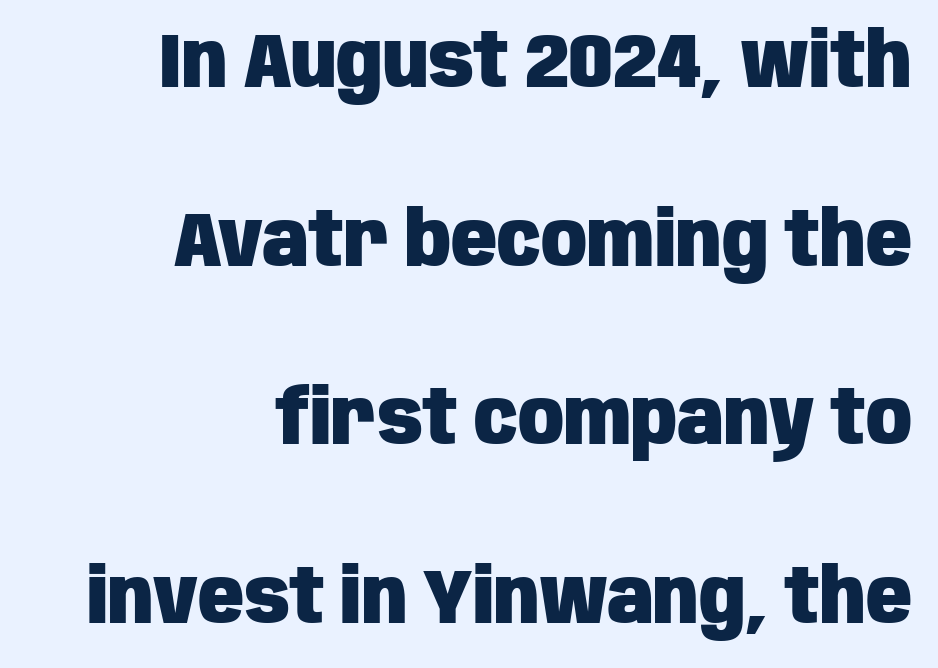
{"serif": "no", "italic": "no", "bold": "yes", "weight": "heavy", "width": "condensed", "stroke_contrast": "low", "x_height": "large", "monospaced": "no", "underline": "no", "align": "right", "line_spacing": "loose", "line_spacing_ratio": 2.35, "letter_spacing": "normal", "letter_spacing_em": 0.0, "glyph_px": 76}
